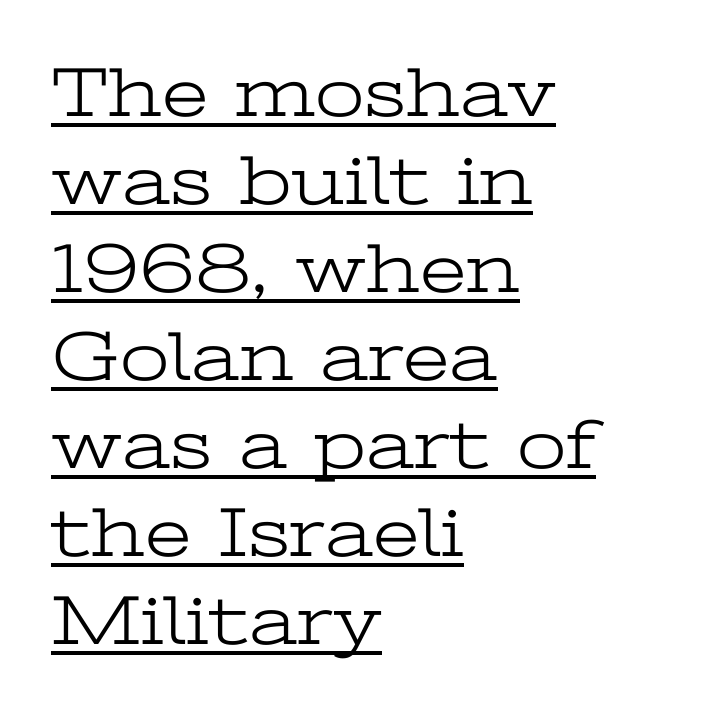
Q: Is the text bold? A: No.
Q: Is the text italic (slanted)? A: No, it is upright.
Q: Is the typeface a serif or a sans-serif typeface? A: Serif.
Q: Is the text underlined? A: Yes.
Q: How is the paragraph aligned? A: Left-aligned.
Q: Is the spacing between letters normal or unusually wide? A: Normal.
Q: Width (condensed, normal, or wide)? A: Wide.
Q: Stroke contrast? A: Low.
Q: x-height? A: Medium.
Q: Monospaced? A: No.
